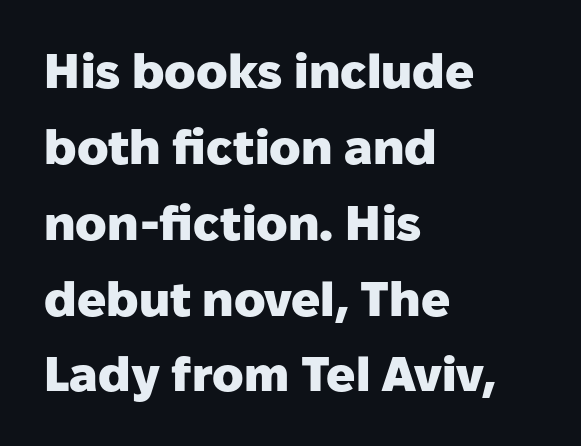
{"serif": "no", "italic": "no", "bold": "yes", "weight": "heavy", "width": "normal", "stroke_contrast": "low", "x_height": "medium", "monospaced": "no", "underline": "no", "align": "left", "line_spacing": "normal", "line_spacing_ratio": 1.58, "letter_spacing": "normal", "letter_spacing_em": 0.0, "glyph_px": 48}
